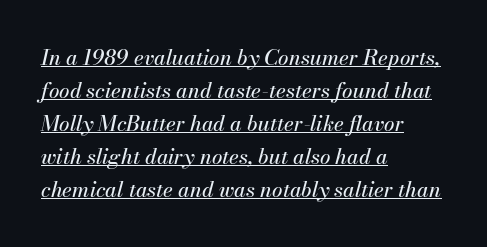
Q: Is the text italic (slanted)? A: Yes, it leans right by about 13 degrees.
Q: Is the text underlined? A: Yes.
Q: How is the paragraph aligned? A: Left-aligned.
Q: Is the spacing between letters normal or unusually wide? A: Normal.
Q: Is the spacing between lines tight, normal or loose? A: Normal.
